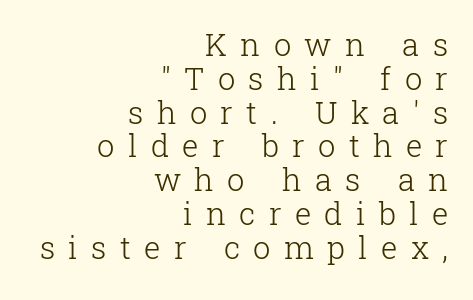
The passage shown stacks its lines with hardly any gap. Short and long lines alike share a common ending point at right. The area under the type is left untouched. The font is comparable to plain body text, perhaps lighter.
